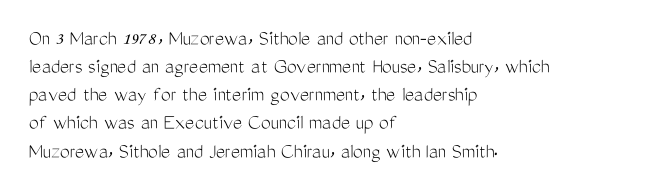
{"italic": "no", "bold": "no", "underline": "no", "align": "left", "line_spacing": "normal", "line_spacing_ratio": 1.28, "letter_spacing": "normal", "letter_spacing_em": 0.0, "glyph_px": 22}
